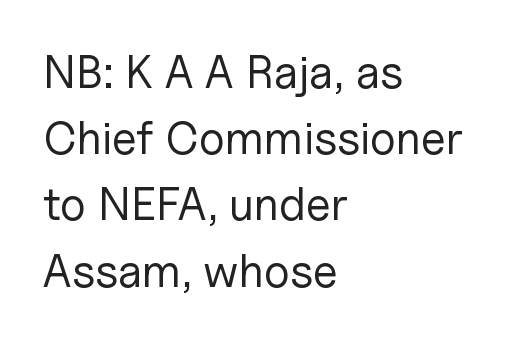
{"serif": "no", "italic": "no", "bold": "no", "weight": "regular", "width": "normal", "stroke_contrast": "low", "x_height": "medium", "monospaced": "no", "underline": "no", "align": "left", "line_spacing": "normal", "line_spacing_ratio": 1.44, "letter_spacing": "normal", "letter_spacing_em": 0.0, "glyph_px": 46}
